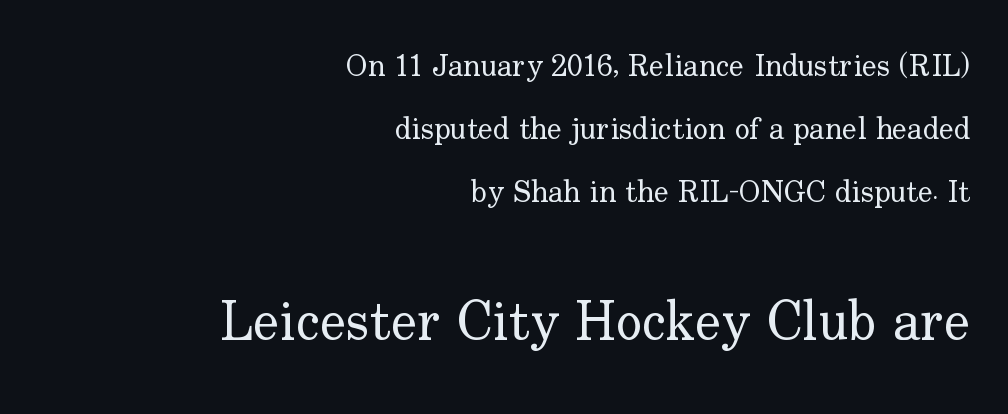
Q: Is the text bold? A: No.
Q: Is the text italic (slanted)? A: No, it is upright.
Q: Is the typeface a serif or a sans-serif typeface? A: Serif.
Q: Is the text underlined? A: No.
Q: How is the paragraph aligned? A: Right-aligned.
Q: Is the spacing between letters normal or unusually wide? A: Normal.
Q: Is the spacing between lines tight, normal or loose? A: Loose.
Q: Which block of text is set in a larger size, the first (top) or the second (bottom)? A: The second (bottom) one.
Q: Width (condensed, normal, or wide)? A: Normal.
Q: Stroke contrast? A: Low.
Q: x-height? A: Small.
Q: Monospaced? A: No.
